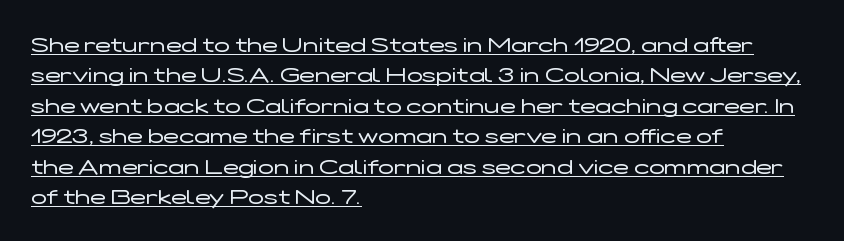
Q: Is the text bold? A: No.
Q: Is the text italic (slanted)? A: No, it is upright.
Q: Is the text underlined? A: Yes.
Q: How is the paragraph aligned? A: Left-aligned.
Q: Is the spacing between letters normal or unusually wide? A: Normal.
Q: Is the spacing between lines tight, normal or loose? A: Normal.
